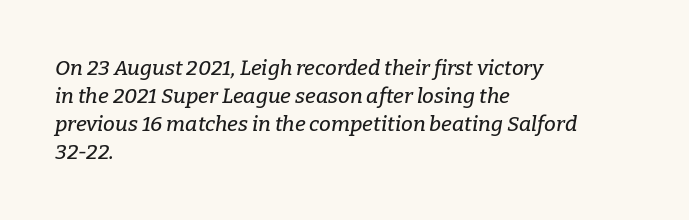
Q: Is the text italic (slanted)? A: Yes, it leans right by about 9 degrees.
Q: Is the text underlined? A: No.
Q: How is the paragraph aligned? A: Left-aligned.
Q: Is the spacing between letters normal or unusually wide? A: Normal.
Q: Is the spacing between lines tight, normal or loose? A: Normal.
